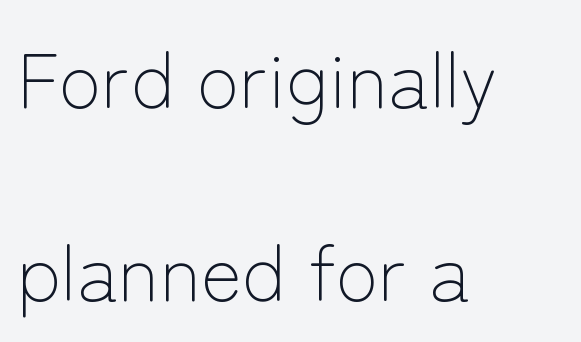
{"serif": "no", "italic": "no", "bold": "no", "weight": "light", "width": "normal", "stroke_contrast": "low", "x_height": "medium", "monospaced": "no", "underline": "no", "align": "left", "line_spacing": "loose", "line_spacing_ratio": 2.48, "letter_spacing": "normal", "letter_spacing_em": 0.0, "glyph_px": 78}
